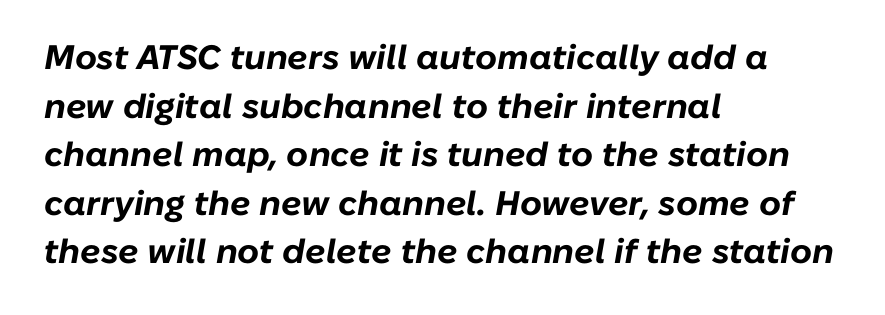
Q: Is the text bold? A: Yes.
Q: Is the text italic (slanted)? A: Yes, it leans right by about 10 degrees.
Q: Is the text underlined? A: No.
Q: How is the paragraph aligned? A: Left-aligned.
Q: Is the spacing between letters normal or unusually wide? A: Normal.
Q: Is the spacing between lines tight, normal or loose? A: Normal.
Q: Width (condensed, normal, or wide)? A: Normal.
Q: Stroke contrast? A: Low.
Q: x-height? A: Medium.
Q: Monospaced? A: No.
